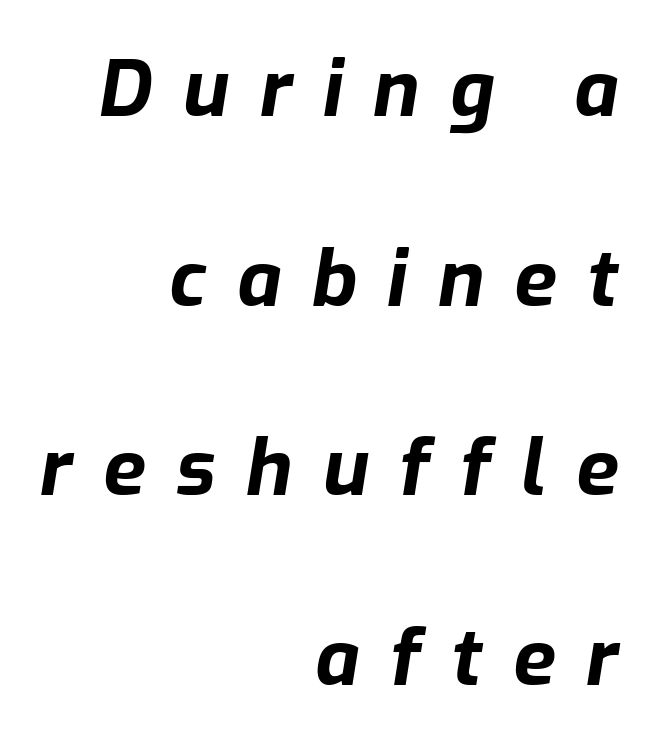
{"italic": "yes", "lean": "right", "slant_degrees": 9, "bold": "yes", "weight": "bold", "width": "normal", "stroke_contrast": "low", "x_height": "medium", "monospaced": "no", "underline": "no", "align": "right", "line_spacing": "loose", "line_spacing_ratio": 2.43, "letter_spacing": "wide", "letter_spacing_em": 0.39, "glyph_px": 78}
